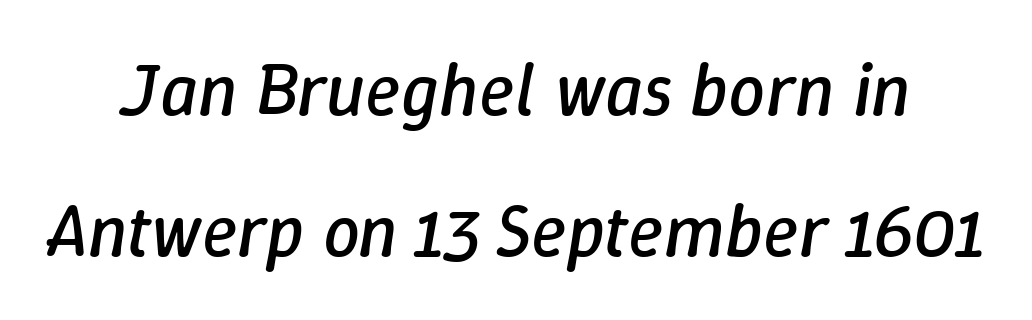
{"italic": "yes", "lean": "right", "slant_degrees": 9, "bold": "no", "weight": "regular", "width": "normal", "stroke_contrast": "low", "x_height": "medium", "monospaced": "no", "underline": "no", "line_spacing": "loose", "line_spacing_ratio": 1.91, "letter_spacing": "normal", "letter_spacing_em": 0.0, "glyph_px": 74}
